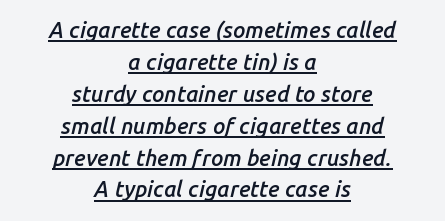
A normal amount of white space separates one row of letters from the next. Emphasis is given by a line drawn under the lettering. This is oblique type, the kind used for emphasis or titles. This is moderately heavy type, rendered in semibold.
